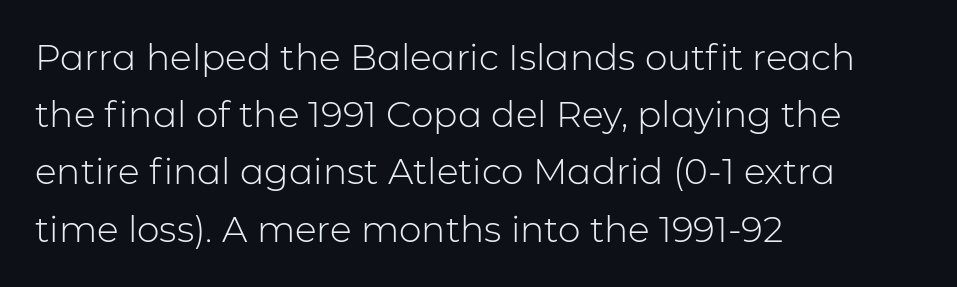
The image shows 36 px light sans-serif type, upright; set left-aligned, normal line spacing (1.59x), normal letter spacing, not underlined; low stroke contrast and a medium x-height.
